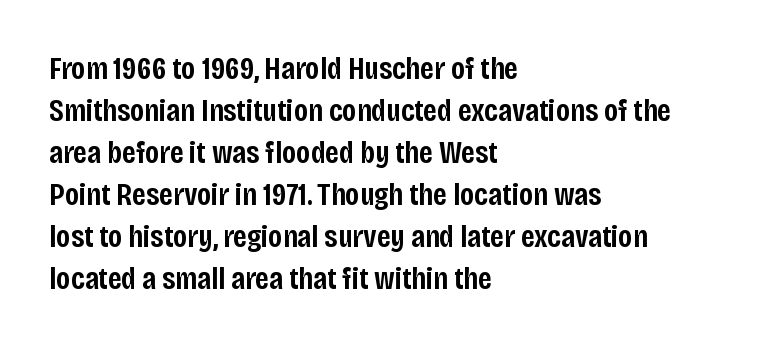
{"serif": "no", "italic": "no", "bold": "semi", "weight": "semibold", "width": "condensed", "stroke_contrast": "low", "x_height": "large", "monospaced": "no", "underline": "no", "align": "left", "line_spacing": "normal", "line_spacing_ratio": 1.31, "letter_spacing": "normal", "letter_spacing_em": 0.0, "glyph_px": 32}
